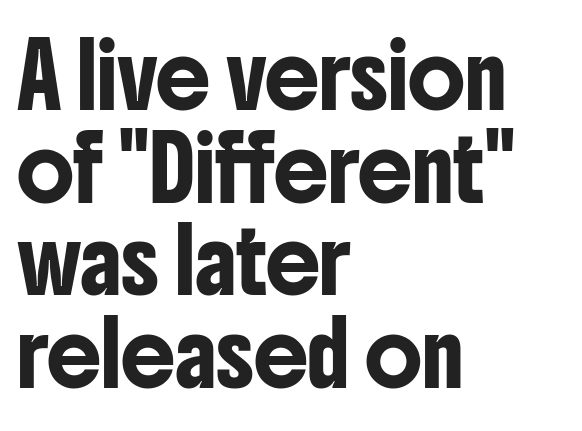
Q: Is the text italic (slanted)? A: No, it is upright.
Q: Is the typeface a serif or a sans-serif typeface? A: Sans-serif.
Q: Is the text underlined? A: No.
Q: How is the paragraph aligned? A: Left-aligned.
Q: Is the spacing between letters normal or unusually wide? A: Normal.
Q: Is the spacing between lines tight, normal or loose? A: Normal.
Q: Width (condensed, normal, or wide)? A: Condensed.
Q: Stroke contrast? A: Low.
Q: x-height? A: Medium.
Q: Monospaced? A: No.
